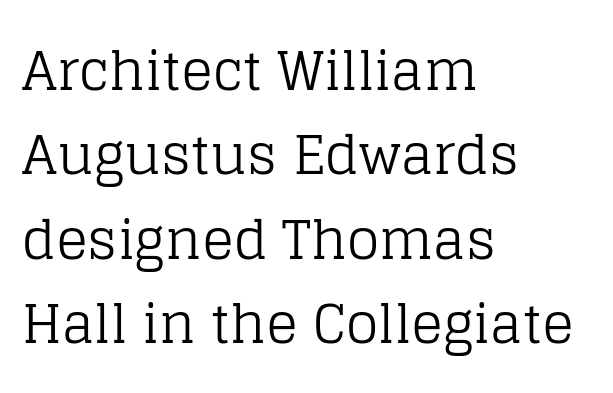
Q: Is the text bold? A: No.
Q: Is the text italic (slanted)? A: No, it is upright.
Q: Is the typeface a serif or a sans-serif typeface? A: Serif.
Q: Is the text underlined? A: No.
Q: How is the paragraph aligned? A: Left-aligned.
Q: Is the spacing between letters normal or unusually wide? A: Normal.
Q: Is the spacing between lines tight, normal or loose? A: Normal.
Q: Width (condensed, normal, or wide)? A: Normal.
Q: Stroke contrast? A: Low.
Q: x-height? A: Large.
Q: Monospaced? A: No.
